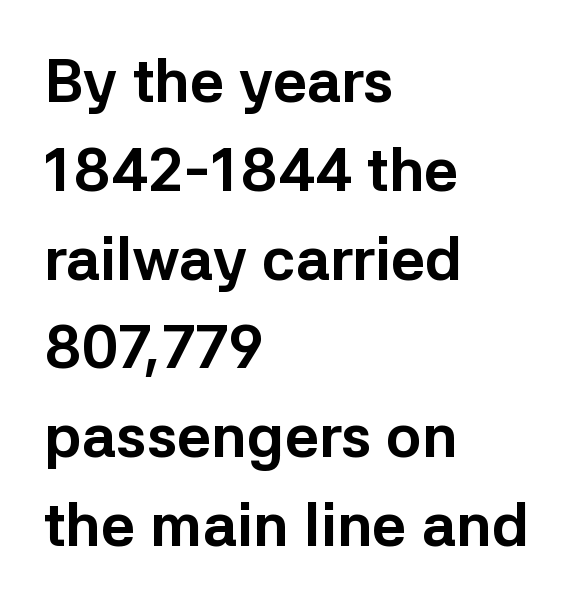
{"serif": "no", "italic": "no", "bold": "yes", "weight": "bold", "width": "normal", "stroke_contrast": "low", "x_height": "medium", "monospaced": "no", "underline": "no", "align": "left", "line_spacing": "normal", "line_spacing_ratio": 1.48, "letter_spacing": "normal", "letter_spacing_em": 0.0, "glyph_px": 60}
